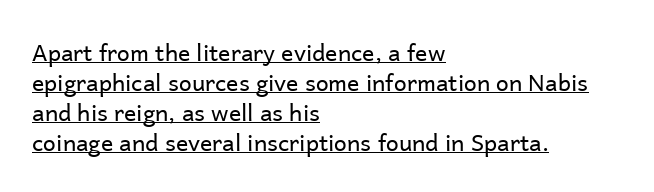
The passage shown has conventional tracking throughout. Compared with typical paragraphs, the rows here are spaced about the same. When letters stand straight like this, we call the style roman or upright. The strokes carry an ordinary text weight at most.
